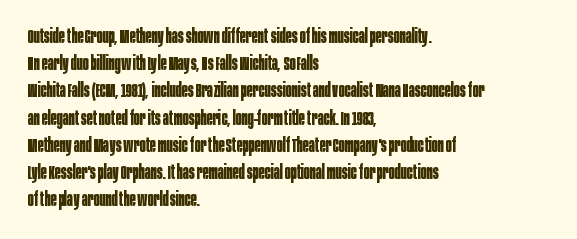
Q: Is the text bold? A: Yes.
Q: Is the text italic (slanted)? A: No, it is upright.
Q: Is the text underlined? A: No.
Q: How is the paragraph aligned? A: Left-aligned.
Q: Is the spacing between letters normal or unusually wide? A: Normal.
Q: Is the spacing between lines tight, normal or loose? A: Normal.
